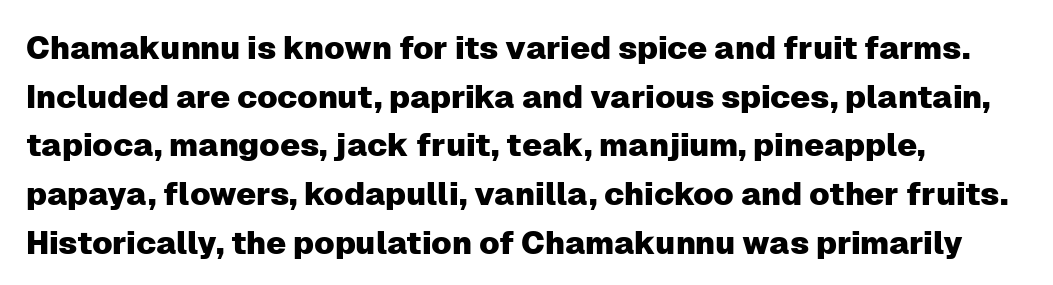
Caption: multi-line text, flush left, ragged right. The gaps between neighbouring characters are ordinary and unremarkable. Unmarked baselines from the first word to the last. The font family rendered here belongs to the sans-serif group.
